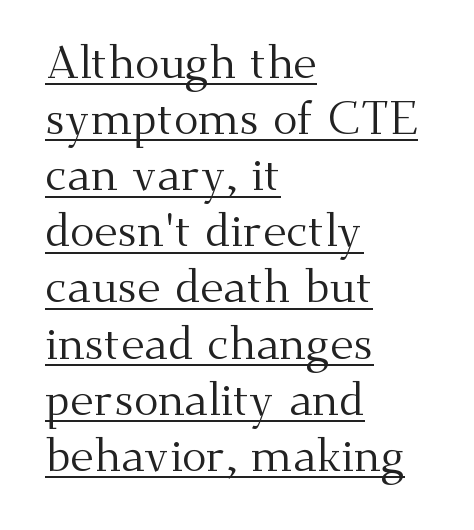
You could call the tracking neutral — neither tight nor loose. Here the designer chose a conventional face with non-uniform glyph widths. Caption: face not bold, strokes unweighted. Style check: upright.
